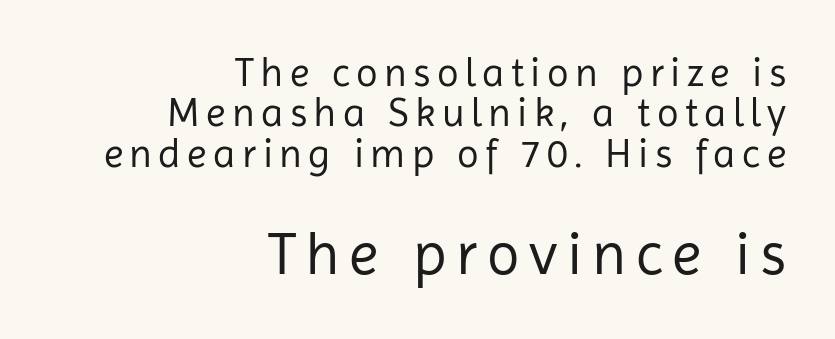
Q: Is the text bold? A: No.
Q: Is the text italic (slanted)? A: No, it is upright.
Q: Is the typeface a serif or a sans-serif typeface? A: Sans-serif.
Q: Is the text underlined? A: No.
Q: How is the paragraph aligned? A: Right-aligned.
Q: Is the spacing between lines tight, normal or loose? A: Tight.
Q: Which block of text is set in a larger size, the first (top) or the second (bottom)? A: The second (bottom) one.
Q: Width (condensed, normal, or wide)? A: Normal.
Q: Stroke contrast? A: Low.
Q: x-height? A: Medium.
Q: Monospaced? A: No.
